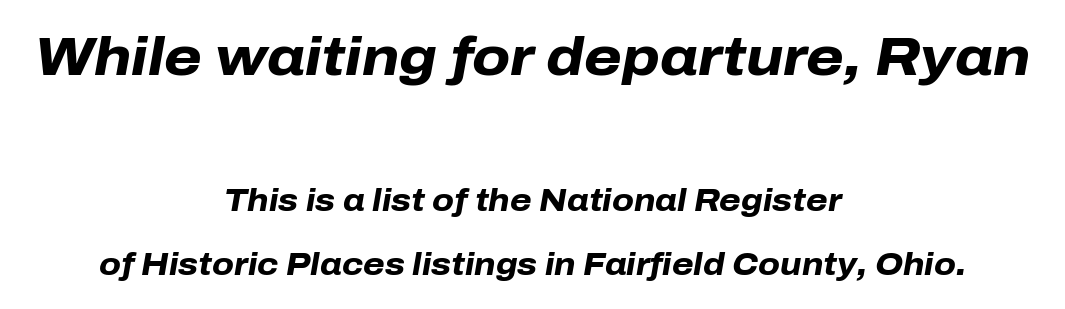
Q: Is the text bold? A: Yes.
Q: Is the text italic (slanted)? A: Yes, it leans right by about 10 degrees.
Q: Is the text underlined? A: No.
Q: How is the paragraph aligned? A: Centered.
Q: Is the spacing between letters normal or unusually wide? A: Normal.
Q: Is the spacing between lines tight, normal or loose? A: Loose.
Q: Which block of text is set in a larger size, the first (top) or the second (bottom)? A: The first (top) one.
Q: Width (condensed, normal, or wide)? A: Normal.
Q: Stroke contrast? A: Low.
Q: x-height? A: Medium.
Q: Monospaced? A: No.
